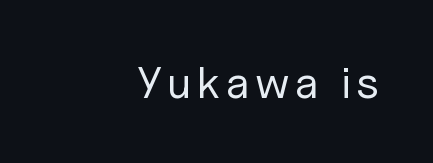
{"serif": "no", "italic": "no", "bold": "no", "weight": "regular", "width": "normal", "stroke_contrast": "low", "x_height": "medium", "monospaced": "no", "underline": "no", "align": "right", "glyph_px": 45}
